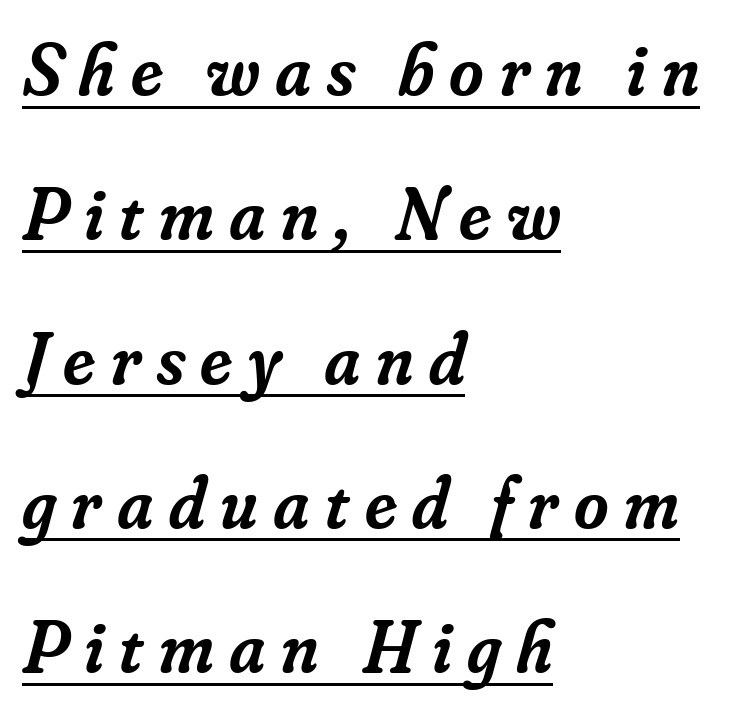
Q: Is the text bold? A: Semi-bold.
Q: Is the text italic (slanted)? A: Yes, it leans right by about 16 degrees.
Q: Is the typeface a serif or a sans-serif typeface? A: Serif.
Q: Is the text underlined? A: Yes.
Q: How is the paragraph aligned? A: Left-aligned.
Q: Is the spacing between letters normal or unusually wide? A: Unusually wide.
Q: Is the spacing between lines tight, normal or loose? A: Loose.
Q: Width (condensed, normal, or wide)? A: Normal.
Q: Stroke contrast? A: Low.
Q: x-height? A: Small.
Q: Monospaced? A: No.
